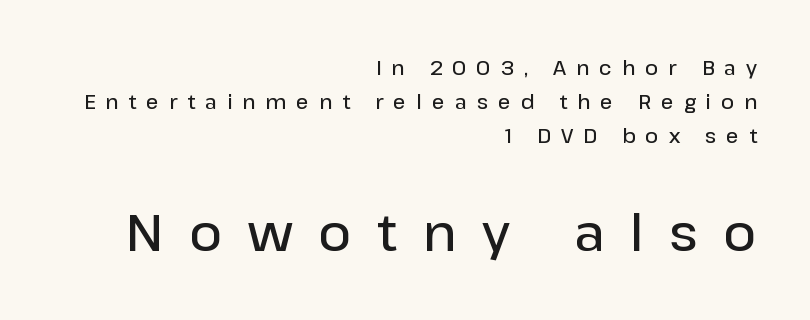
Q: Is the text bold? A: Semi-bold.
Q: Is the text italic (slanted)? A: No, it is upright.
Q: Is the typeface a serif or a sans-serif typeface? A: Sans-serif.
Q: Is the text underlined? A: No.
Q: How is the paragraph aligned? A: Right-aligned.
Q: Is the spacing between letters normal or unusually wide? A: Unusually wide.
Q: Which block of text is set in a larger size, the first (top) or the second (bottom)? A: The second (bottom) one.
Q: Width (condensed, normal, or wide)? A: Normal.
Q: Stroke contrast? A: Low.
Q: x-height? A: Medium.
Q: Monospaced? A: No.
